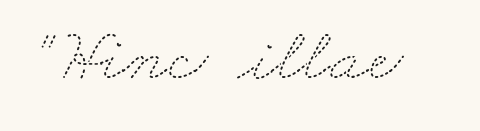
The image shows 76 px thin, wide type; set normal letter spacing, not underlined; medium stroke contrast and a small x-height.
